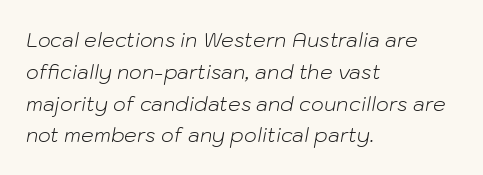
{"italic": "yes", "lean": "right", "slant_degrees": 10, "bold": "no", "underline": "no", "align": "left", "line_spacing": "normal", "line_spacing_ratio": 1.59, "letter_spacing": "normal", "letter_spacing_em": 0.0, "glyph_px": 20}
